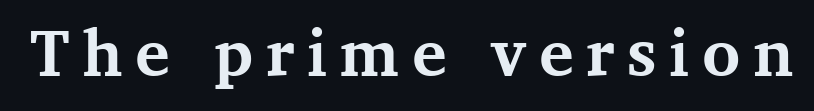
The image shows 65 px bold serif type, upright; set not underlined; medium stroke contrast and a medium x-height.
